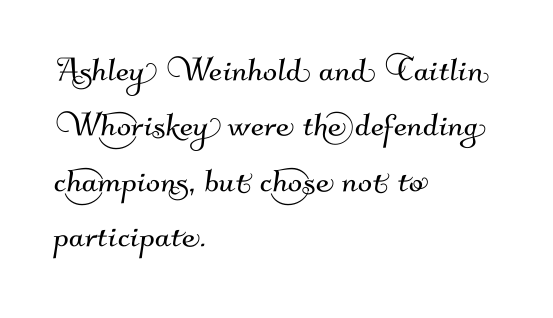
The image shows 42 px sans-serif type; set left-aligned, normal line spacing (1.32x), normal letter spacing, not underlined; medium stroke contrast and a small x-height.
